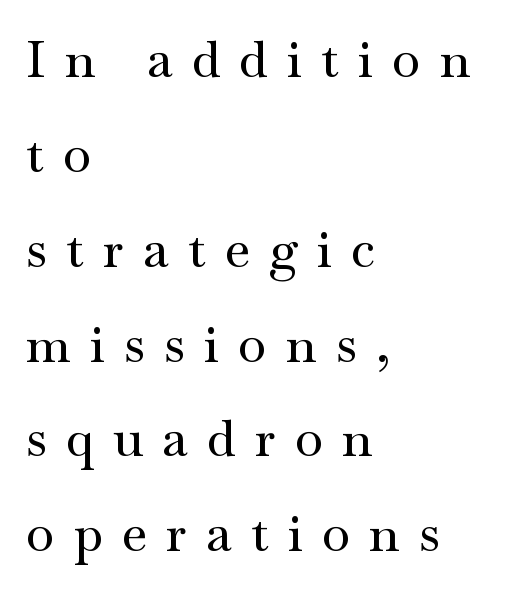
The image shows 51 px wide serif type, upright; set left-aligned, line spacing 1.86x, unusually wide letter spacing (+0.38 em), not underlined; medium stroke contrast and a small x-height.
